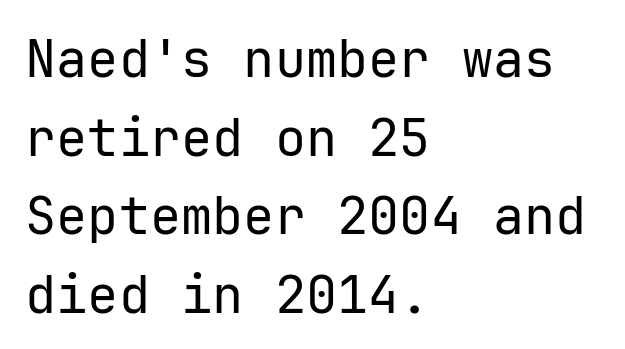
{"serif": "no", "italic": "no", "bold": "no", "weight": "regular", "width": "normal", "stroke_contrast": "low", "x_height": "medium", "monospaced": "yes", "underline": "no", "align": "left", "line_spacing": "normal", "line_spacing_ratio": 1.51, "letter_spacing": "normal", "letter_spacing_em": 0.0, "glyph_px": 52}
